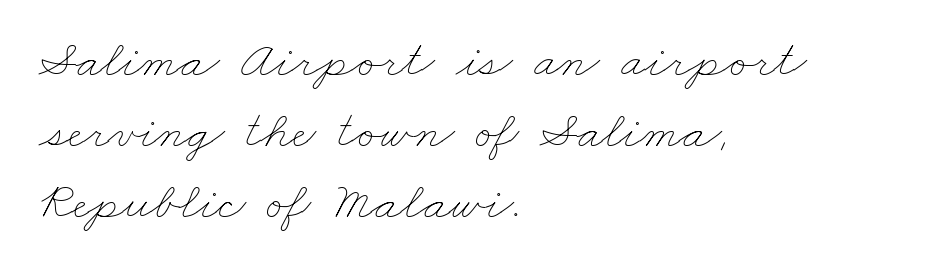
{"bold": "no", "weight": "thin", "width": "wide", "stroke_contrast": "low", "x_height": "small", "monospaced": "no", "underline": "no", "align": "left", "line_spacing": "normal", "line_spacing_ratio": 1.34, "letter_spacing": "normal", "letter_spacing_em": 0.0, "glyph_px": 53}
